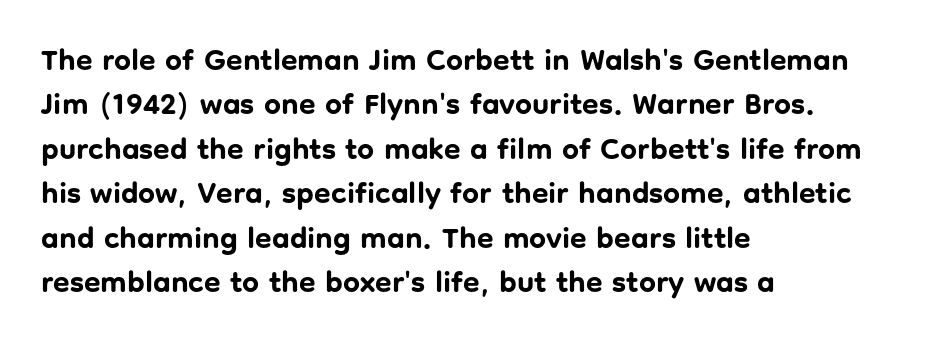
{"serif": "no", "italic": "no", "bold": "yes", "weight": "bold", "width": "normal", "stroke_contrast": "low", "x_height": "medium", "monospaced": "no", "underline": "no", "align": "left", "line_spacing": "normal", "line_spacing_ratio": 1.48, "letter_spacing": "normal", "letter_spacing_em": 0.0, "glyph_px": 30}
